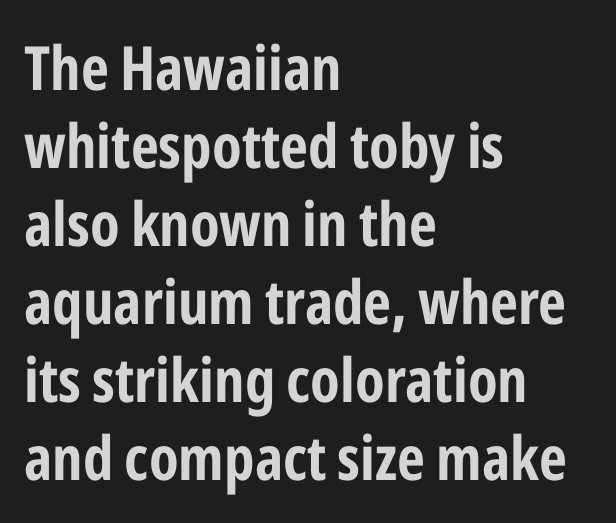
Designer's note — italics off, roman on. You can tell from the bare stems that sans-serif type was used. Whoever set this chose a conventional vertical rhythm. Character widths vary here, with narrow letters taking less room than wide ones. Horizontal alignment here is leftward, the default for most running prose.
